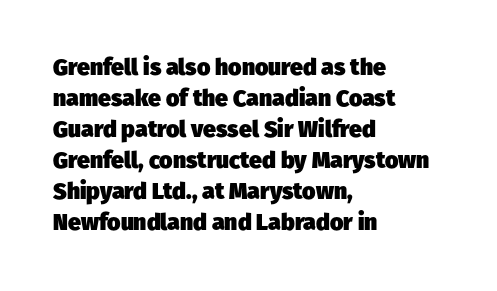
{"bold": "yes", "underline": "no", "align": "left", "line_spacing": "normal", "line_spacing_ratio": 1.35, "letter_spacing": "normal", "letter_spacing_em": 0.0, "glyph_px": 23}
